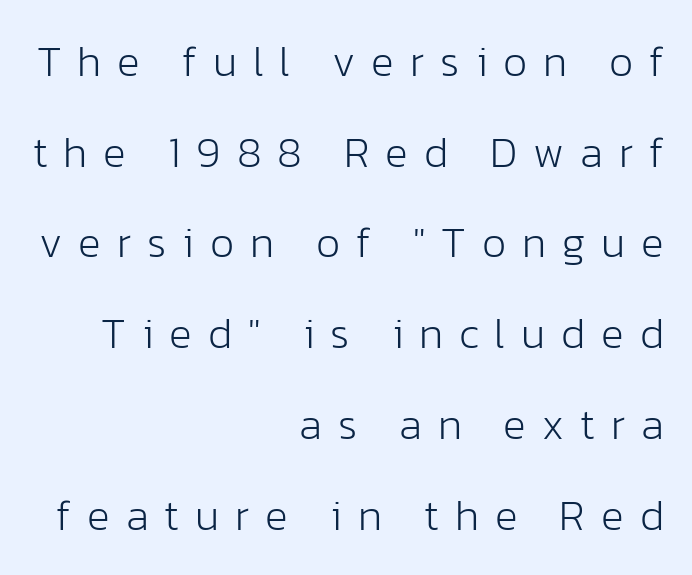
The image shows 43 px light sans-serif type, upright; set right-aligned, loose line spacing (2.11x), unusually wide letter spacing (+0.37 em), not underlined; low stroke contrast and a medium x-height.
